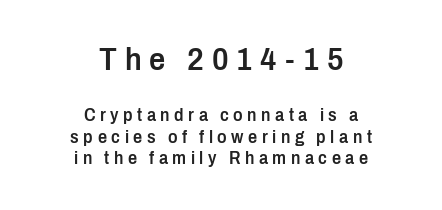
{"serif": "no", "italic": "no", "bold": "semi", "weight": "semibold", "width": "condensed", "stroke_contrast": "low", "x_height": "medium", "monospaced": "no", "underline": "no", "align": "center", "line_spacing_ratio": 1.2, "letter_spacing": "wide", "letter_spacing_em": 0.25, "larger_block": "first", "size_ratio": 1.78, "glyph_px": 32}
